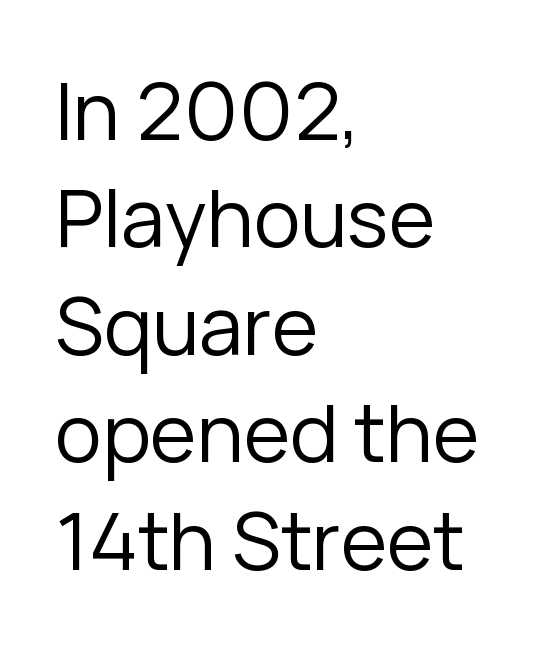
The image shows 79 px regular-weight sans-serif type, upright; set left-aligned, normal line spacing (1.36x), normal letter spacing, not underlined; low stroke contrast and a medium x-height.
